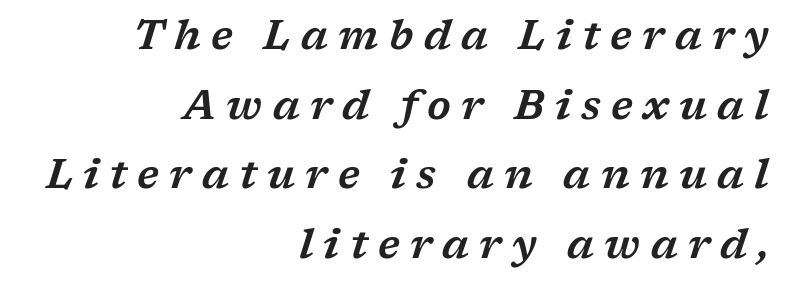
{"serif": "yes", "italic": "yes", "lean": "right", "slant_degrees": 17, "width": "wide", "stroke_contrast": "low", "x_height": "medium", "monospaced": "no", "underline": "no", "align": "right", "line_spacing": "normal", "line_spacing_ratio": 1.7, "letter_spacing": "wide", "letter_spacing_em": 0.25, "glyph_px": 41}
